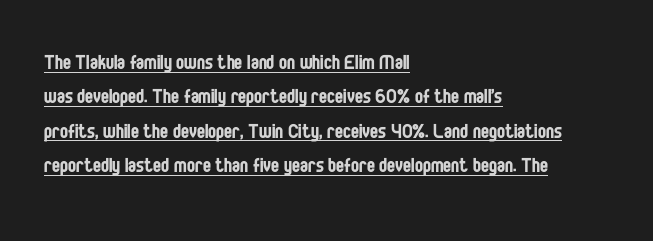
The image shows 24 px text type, upright; set left-aligned, normal line spacing (1.43x), normal letter spacing, underlined.
